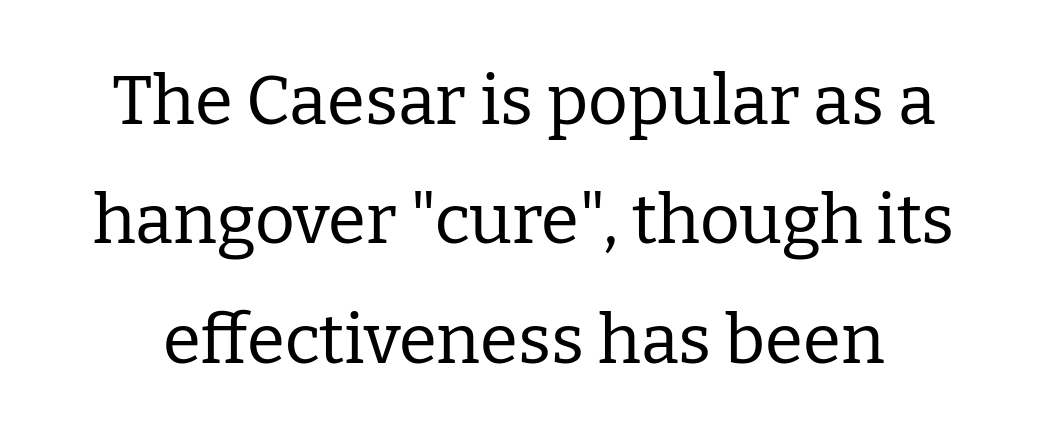
The image shows 69 px regular-weight serif type, upright; set centered, line spacing 1.73x, normal letter spacing, not underlined; low stroke contrast and a medium x-height.
